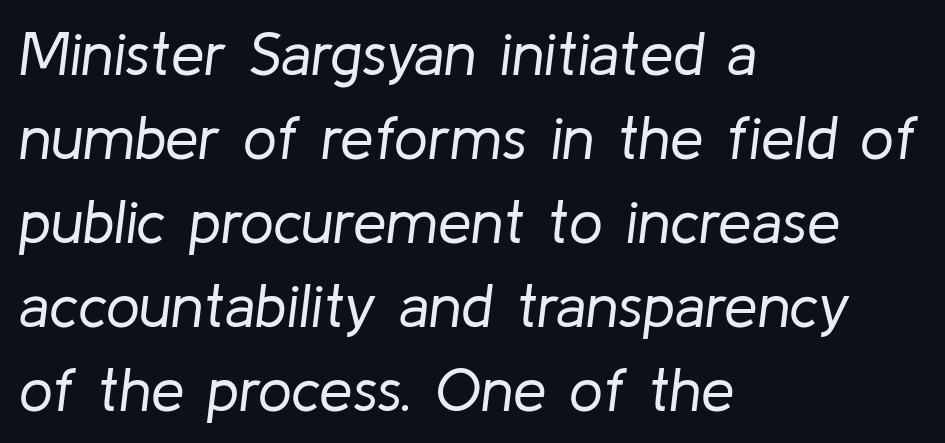
Q: Is the text bold? A: No.
Q: Is the text italic (slanted)? A: Yes, it leans right by about 8 degrees.
Q: Is the text underlined? A: No.
Q: How is the paragraph aligned? A: Left-aligned.
Q: Is the spacing between letters normal or unusually wide? A: Normal.
Q: Is the spacing between lines tight, normal or loose? A: Normal.
Q: Width (condensed, normal, or wide)? A: Normal.
Q: Stroke contrast? A: Low.
Q: x-height? A: Medium.
Q: Monospaced? A: No.
